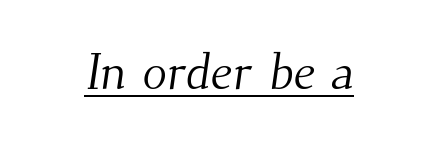
{"serif": "yes", "bold": "no", "weight": "light", "width": "normal", "stroke_contrast": "medium", "x_height": "small", "monospaced": "no", "underline": "yes", "letter_spacing": "normal", "letter_spacing_em": 0.0, "glyph_px": 51}
